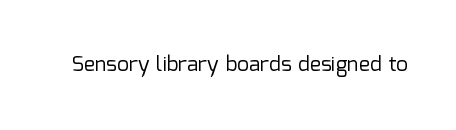
{"italic": "no", "bold": "no", "underline": "no", "letter_spacing": "normal", "letter_spacing_em": 0.0, "glyph_px": 21}
